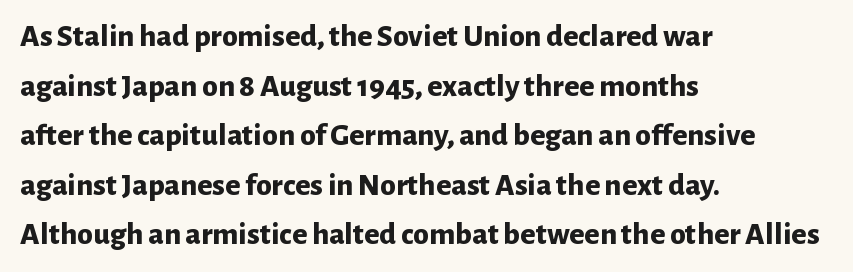
The image shows 32 px bold sans-serif type, upright; set left-aligned, normal line spacing (1.55x), normal letter spacing, not underlined; low stroke contrast and a medium x-height.
